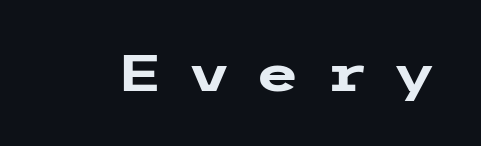
The image shows 51 px heavy, wide sans-serif type, upright; set unusually wide letter spacing (+0.47 em), not underlined; low stroke contrast and a medium x-height.
